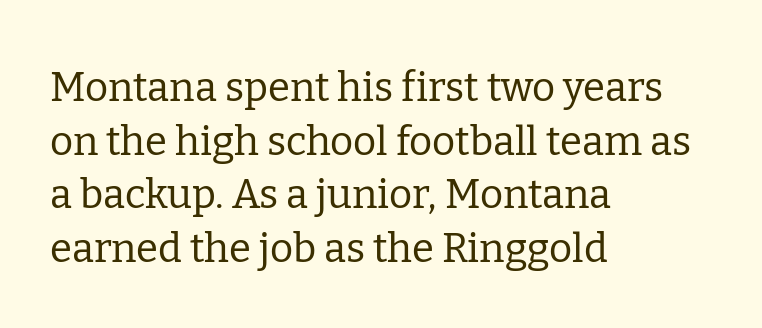
{"serif": "yes", "italic": "no", "bold": "no", "weight": "regular", "width": "normal", "stroke_contrast": "low", "x_height": "medium", "monospaced": "no", "underline": "no", "align": "left", "line_spacing": "normal", "line_spacing_ratio": 1.34, "letter_spacing": "normal", "letter_spacing_em": 0.0, "glyph_px": 40}
